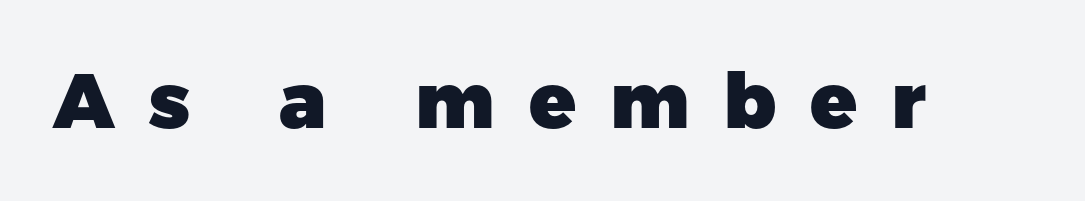
{"serif": "no", "italic": "no", "bold": "yes", "weight": "heavy", "width": "normal", "stroke_contrast": "low", "x_height": "medium", "monospaced": "no", "underline": "no", "letter_spacing": "wide", "letter_spacing_em": 0.44, "glyph_px": 77}
